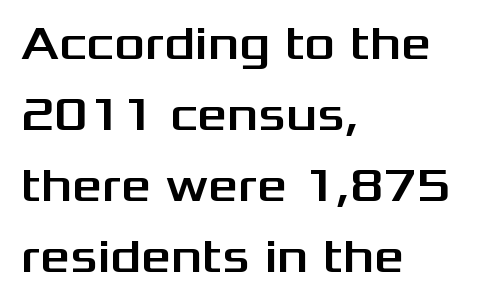
{"serif": "no", "italic": "no", "width": "wide", "stroke_contrast": "medium", "x_height": "medium", "monospaced": "no", "underline": "no", "align": "left", "line_spacing": "normal", "line_spacing_ratio": 1.51, "letter_spacing": "normal", "letter_spacing_em": 0.0, "glyph_px": 47}
